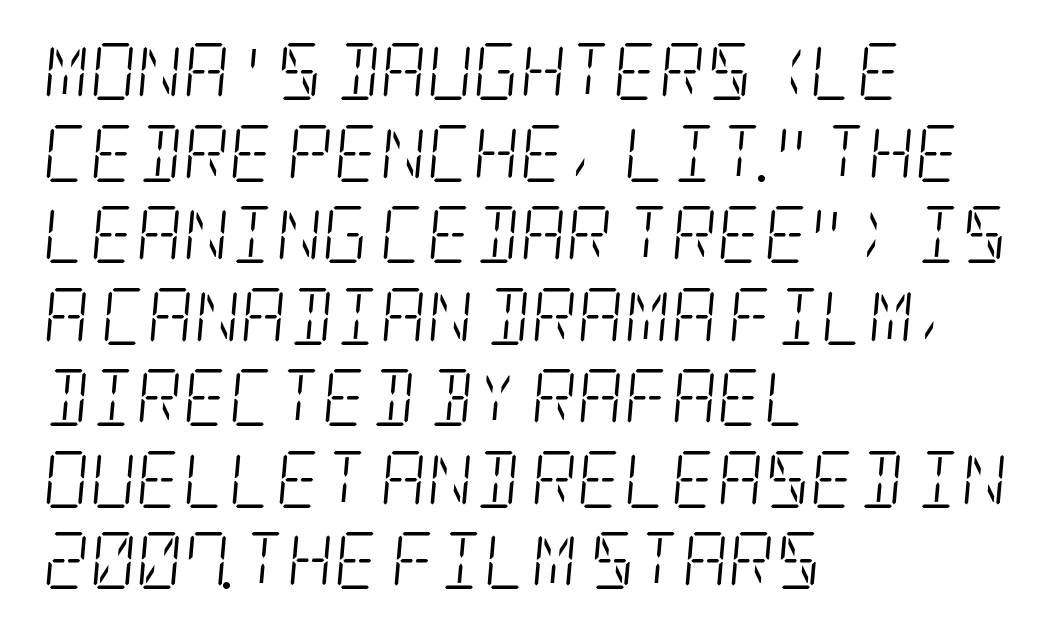
The area under the type is left untouched. Each word holds together tightly as a unit, with standard inter-letter gaps. Designer's note — italics engaged. The face used here is seriffed, in the tradition of book romans.
